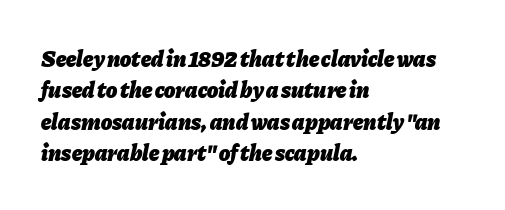
{"italic": "yes", "lean": "right", "slant_degrees": 11, "bold": "yes", "underline": "no", "align": "left", "line_spacing": "normal", "line_spacing_ratio": 1.36, "letter_spacing": "normal", "letter_spacing_em": 0.0, "glyph_px": 23}
